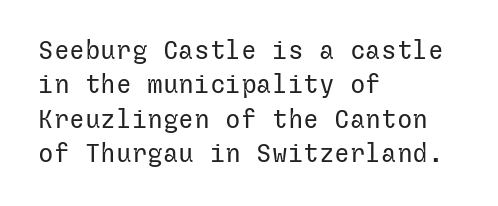
The image shows 26 px text type, upright; set left-aligned, normal line spacing (1.32x), normal letter spacing, not underlined.
